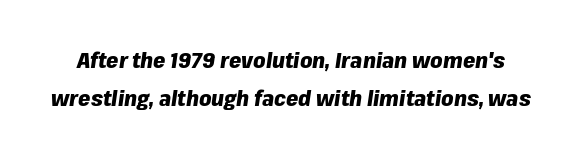
The image shows 22 px bold type, italic (leaning right); set line spacing 1.73x, normal letter spacing, not underlined.
